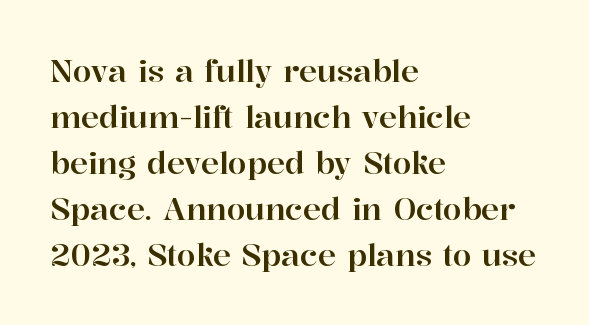
Check under the words: just untouched page. Summary of vertical rhythm: regular, with standard interline spacing. Do the characters align in a grid? No, the font is proportional. The type sits square on the baseline with zero lean. A serif font was chosen for this passage.
